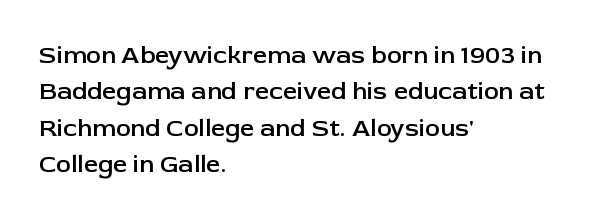
The image shows 25 px text type, upright; set left-aligned, normal line spacing (1.46x), normal letter spacing, not underlined.
